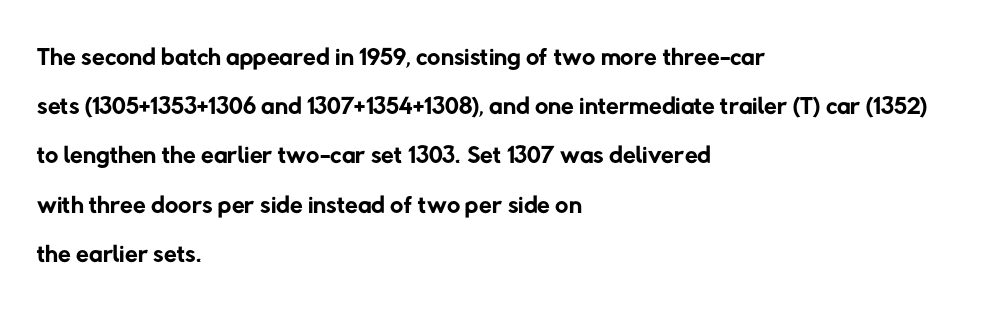
Q: Is the text bold? A: No.
Q: Is the typeface a serif or a sans-serif typeface? A: Sans-serif.
Q: Is the text underlined? A: No.
Q: How is the paragraph aligned? A: Left-aligned.
Q: Is the spacing between letters normal or unusually wide? A: Normal.
Q: Is the spacing between lines tight, normal or loose? A: Normal.
Q: Width (condensed, normal, or wide)? A: Normal.
Q: Stroke contrast? A: Low.
Q: x-height? A: Medium.
Q: Monospaced? A: No.
